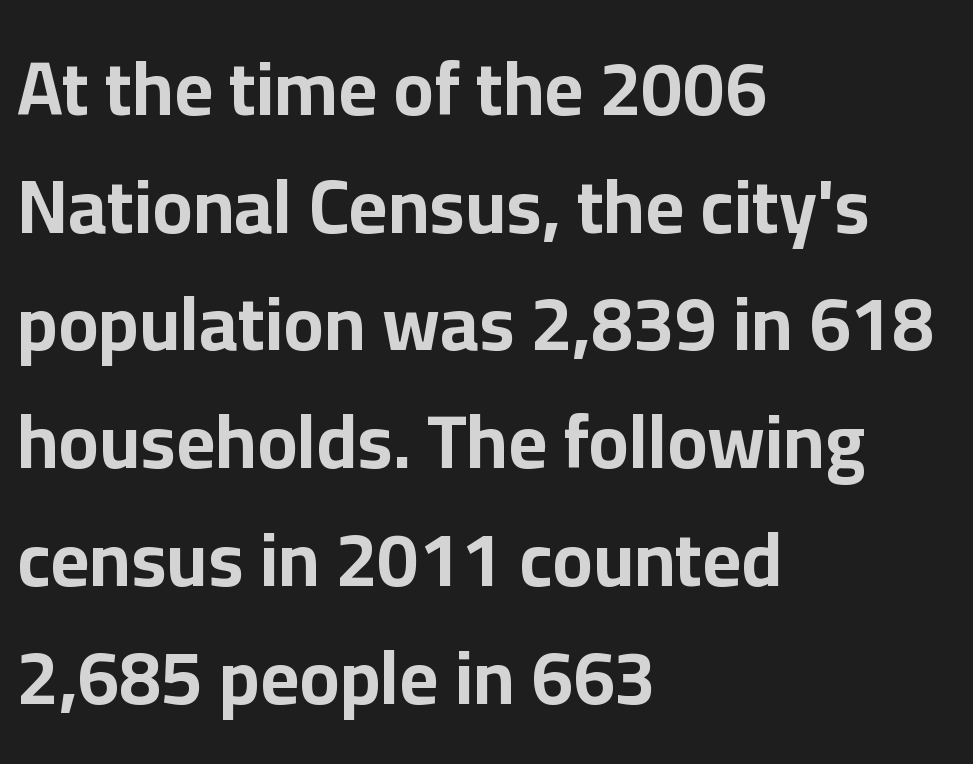
The image shows 75 px bold sans-serif type, upright; set left-aligned, normal line spacing (1.57x), normal letter spacing, not underlined; low stroke contrast and a medium x-height.
